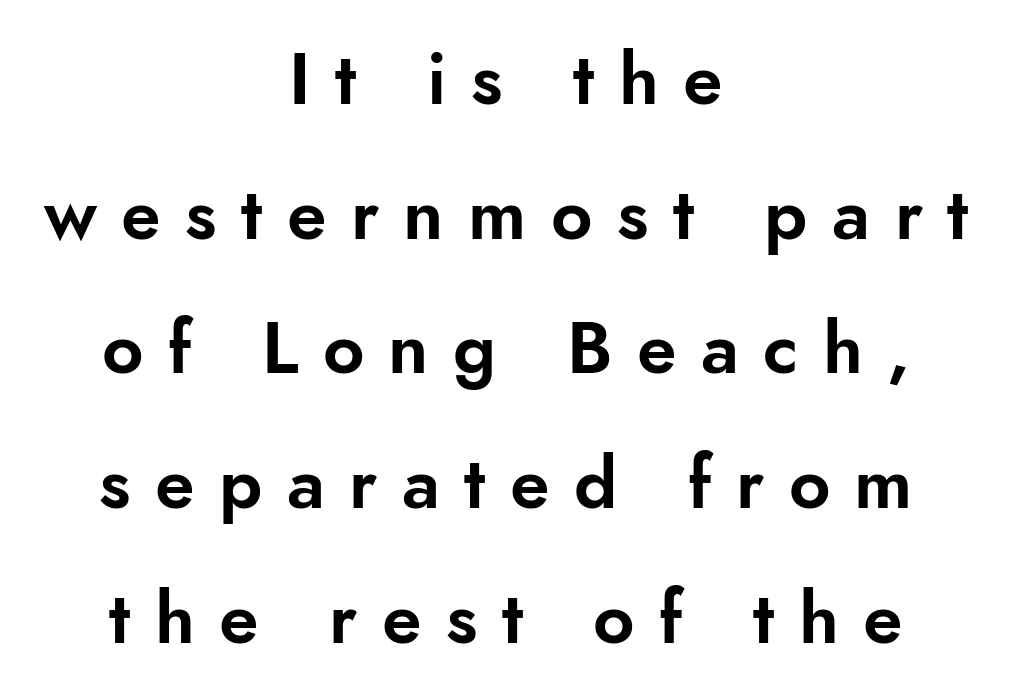
The image shows 72 px sans-serif type, upright; set centered, line spacing 1.87x, unusually wide letter spacing (+0.34 em), not underlined; low stroke contrast and a small x-height.
